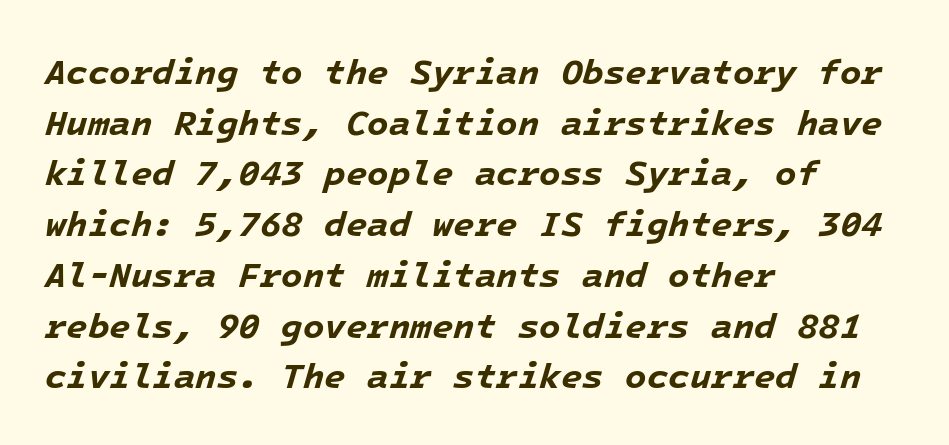
{"italic": "yes", "lean": "right", "slant_degrees": 16, "bold": "yes", "weight": "bold", "width": "normal", "stroke_contrast": "low", "x_height": "medium", "monospaced": "yes", "underline": "no", "align": "left", "line_spacing": "normal", "line_spacing_ratio": 1.45, "letter_spacing": "normal", "letter_spacing_em": 0.0, "glyph_px": 35}
